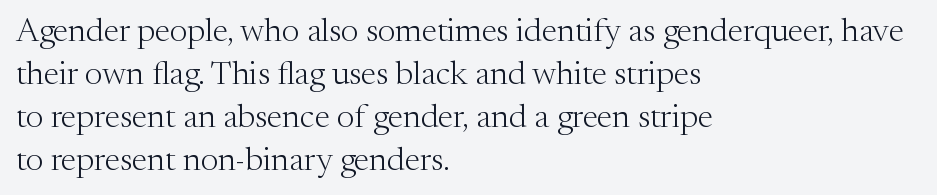
The letters advance in unequal steps, a hallmark of proportional type. Summary of vertical rhythm: regular, with standard interline spacing. Is the letter spacing exaggerated? No — it looks like the ordinary default. The words here are not underlined. Left-aligned paragraph, ragged on the right.
